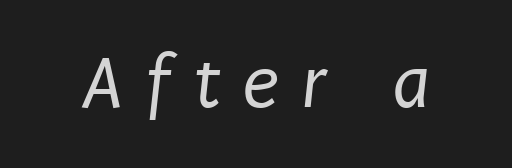
The image shows 75 px regular-weight, condensed sans-serif type; set unusually wide letter spacing (+0.3 em), not underlined; low stroke contrast and a large x-height.
